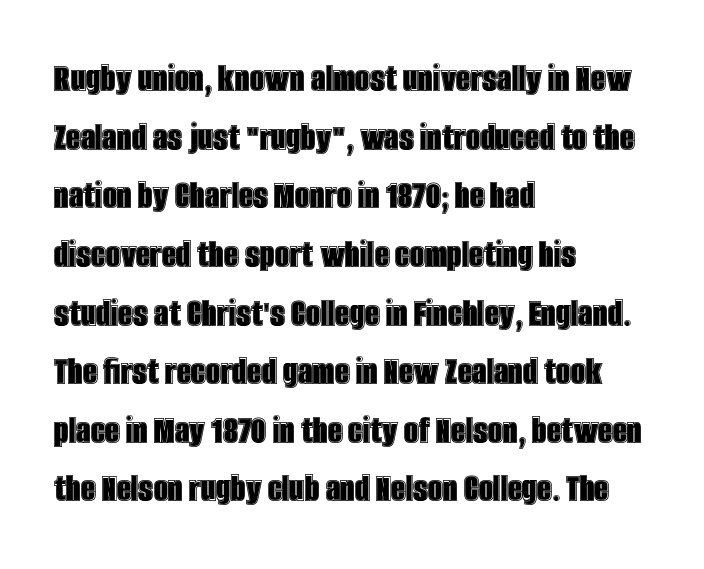
Q: Is the text italic (slanted)? A: No, it is upright.
Q: Is the text underlined? A: No.
Q: How is the paragraph aligned? A: Left-aligned.
Q: Is the spacing between letters normal or unusually wide? A: Normal.
Q: Is the spacing between lines tight, normal or loose? A: Normal.
Q: Width (condensed, normal, or wide)? A: Condensed.
Q: x-height? A: Large.
Q: Monospaced? A: No.
